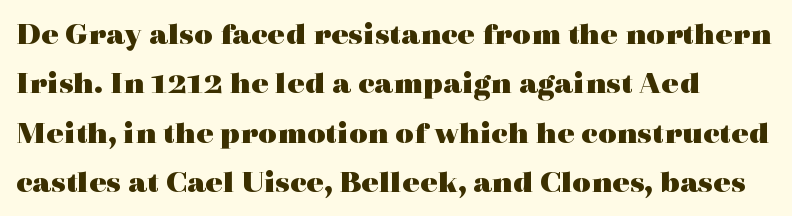
{"serif": "yes", "italic": "no", "bold": "yes", "weight": "heavy", "width": "wide", "x_height": "medium", "monospaced": "no", "underline": "no", "align": "left", "line_spacing": "normal", "line_spacing_ratio": 1.54, "letter_spacing": "normal", "letter_spacing_em": 0.0, "glyph_px": 32}
